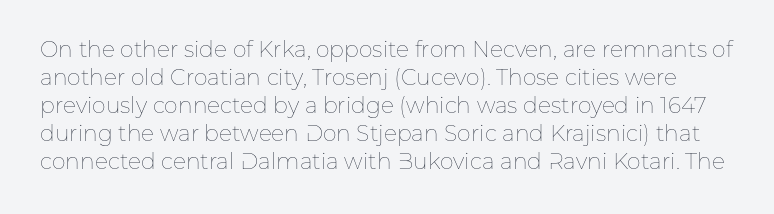
Q: Is the text bold? A: No.
Q: Is the text italic (slanted)? A: No, it is upright.
Q: Is the text underlined? A: No.
Q: Is the spacing between letters normal or unusually wide? A: Normal.
Q: Is the spacing between lines tight, normal or loose? A: Normal.
